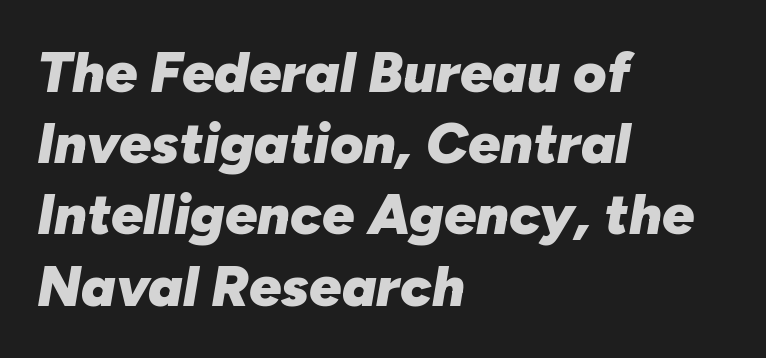
Q: Is the text bold? A: Yes.
Q: Is the text italic (slanted)? A: Yes, it leans right by about 10 degrees.
Q: Is the text underlined? A: No.
Q: How is the paragraph aligned? A: Left-aligned.
Q: Is the spacing between letters normal or unusually wide? A: Normal.
Q: Is the spacing between lines tight, normal or loose? A: Normal.
Q: Width (condensed, normal, or wide)? A: Normal.
Q: Stroke contrast? A: Low.
Q: x-height? A: Medium.
Q: Monospaced? A: No.
